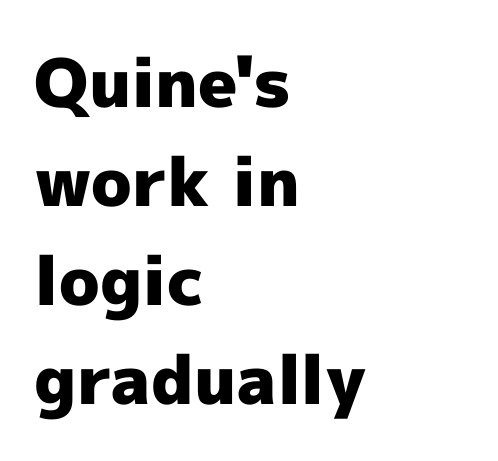
The image shows 67 px heavy sans-serif type, upright; set left-aligned, normal line spacing (1.48x), normal letter spacing, not underlined; a medium x-height.
